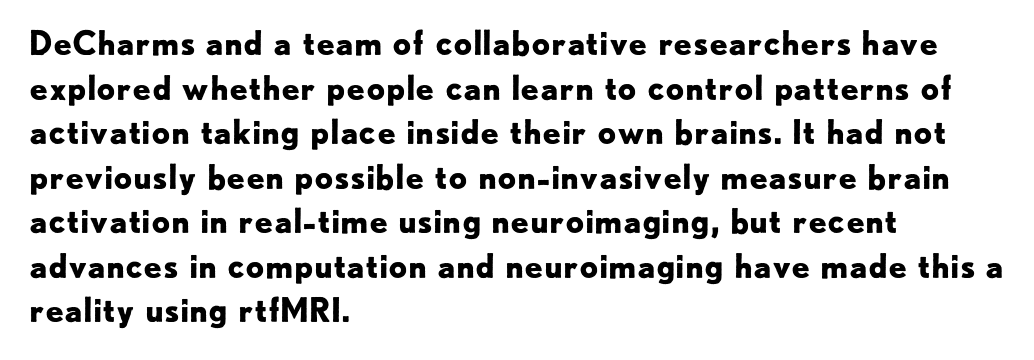
The letters advance in unequal steps, a hallmark of proportional type. Clear beneath every line of the passage. These lines are set flush left with a ragged right edge. Nothing unusual about the tracking: characters are spaced as the font intends. The strokes are fattened all the way to bold. Quick note: interline space is typical.
